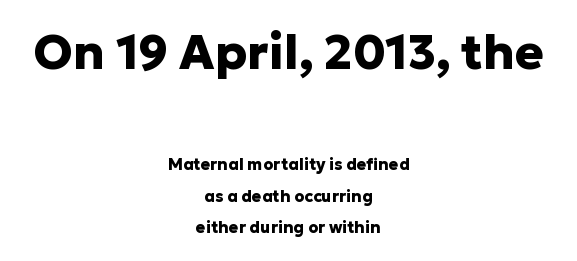
The image shows 48 px heavy sans-serif type, upright; set centered, loose line spacing (1.96x), normal letter spacing, not underlined; the first (top) block is 3.0x larger; low stroke contrast and a medium x-height.
